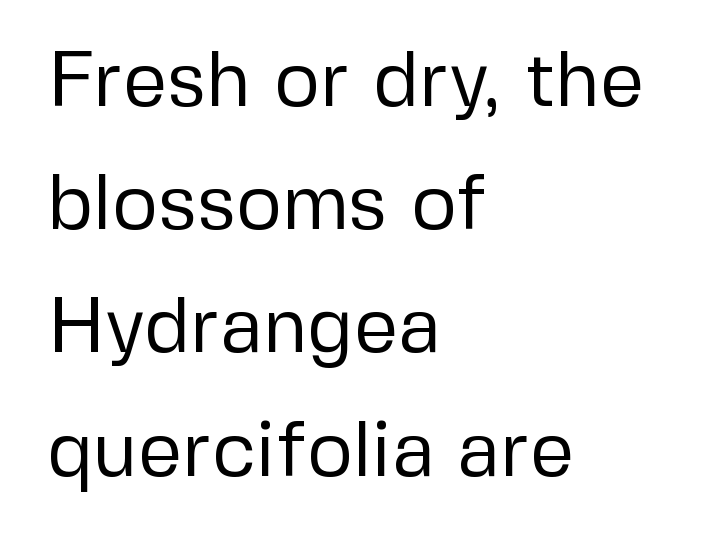
Q: Is the text bold? A: No.
Q: Is the text italic (slanted)? A: No, it is upright.
Q: Is the typeface a serif or a sans-serif typeface? A: Sans-serif.
Q: Is the text underlined? A: No.
Q: How is the paragraph aligned? A: Left-aligned.
Q: Is the spacing between letters normal or unusually wide? A: Normal.
Q: Is the spacing between lines tight, normal or loose? A: Normal.
Q: Width (condensed, normal, or wide)? A: Normal.
Q: Stroke contrast? A: Low.
Q: x-height? A: Medium.
Q: Monospaced? A: No.
